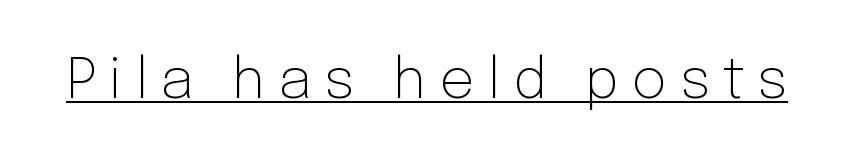
The image shows 55 px light sans-serif type, upright; set unusually wide letter spacing (+0.23 em), underlined; low stroke contrast and a medium x-height.
